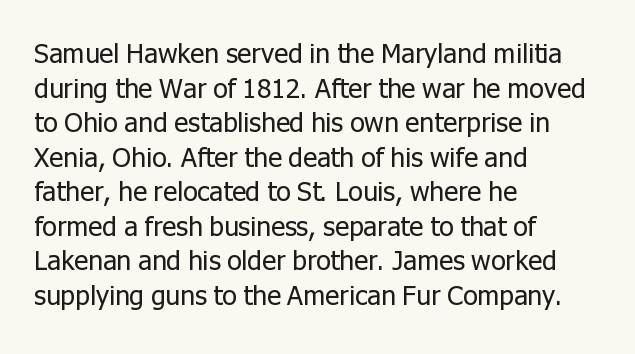
Q: Is the text bold? A: No.
Q: Is the text italic (slanted)? A: No, it is upright.
Q: Is the text underlined? A: No.
Q: How is the paragraph aligned? A: Left-aligned.
Q: Is the spacing between letters normal or unusually wide? A: Normal.
Q: Is the spacing between lines tight, normal or loose? A: Normal.
